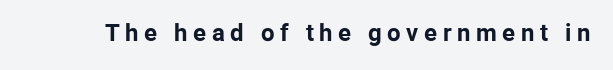
Posture: straight, roman, zero tilt. Rule under the text: the space is simply empty. Tracking value appears strongly positive — letters spread wide. Pretty heavy lettering here — definitely bold.
